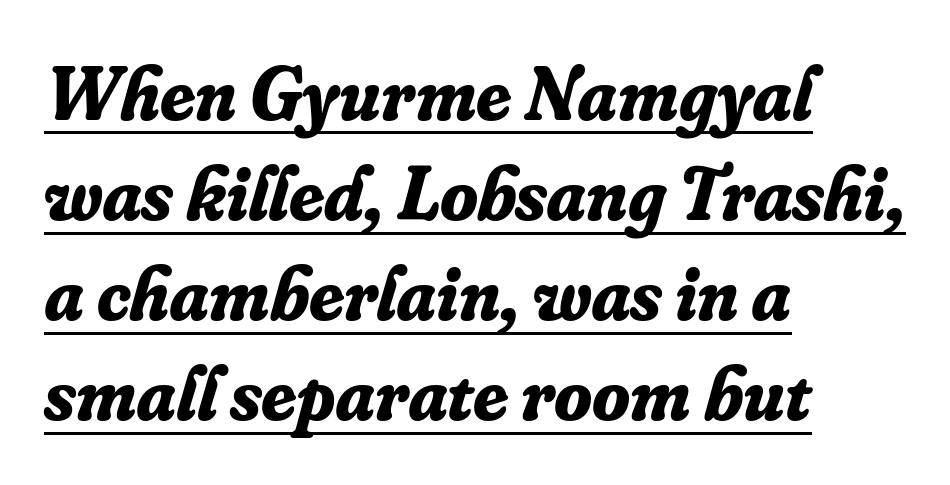
The image shows 77 px bold serif type, italic (leaning right); set left-aligned, normal line spacing (1.3x), normal letter spacing, underlined; low stroke contrast and a small x-height.
